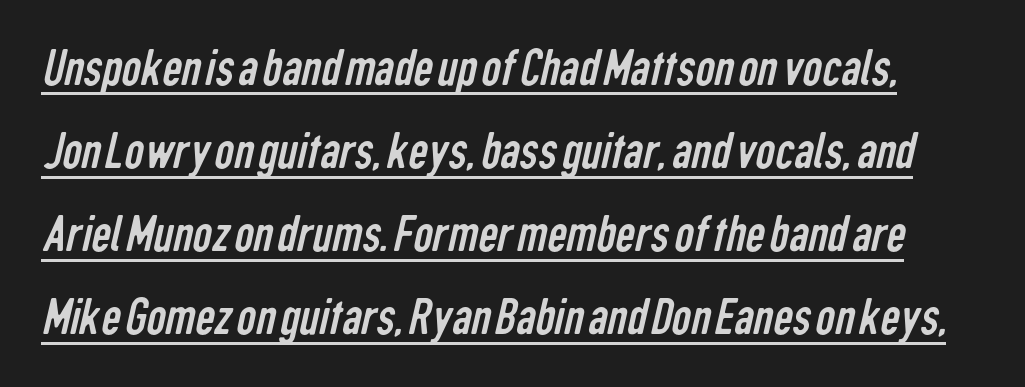
The letterforms sit at book weight or below. The letters advance in unequal steps, a hallmark of proportional type. The letterforms sit shoulder to shoulder at normal distance. The text was rendered using a sans face with plain stroke endings. Somebody hit Ctrl+U on this one — the words are underlined.
